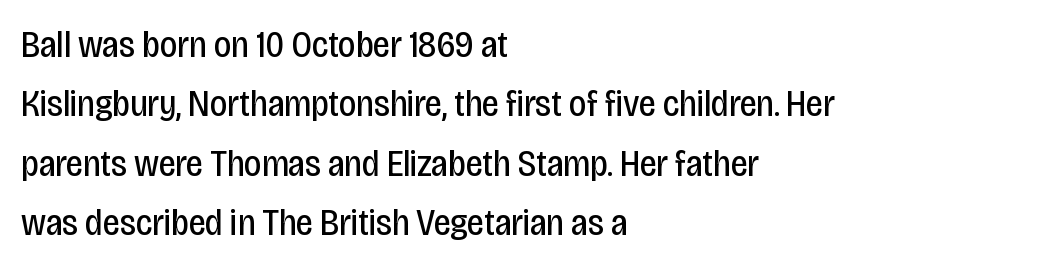
The image shows 38 px regular-weight, condensed sans-serif type, upright; set left-aligned, normal line spacing (1.56x), normal letter spacing, not underlined; low stroke contrast and a large x-height.
